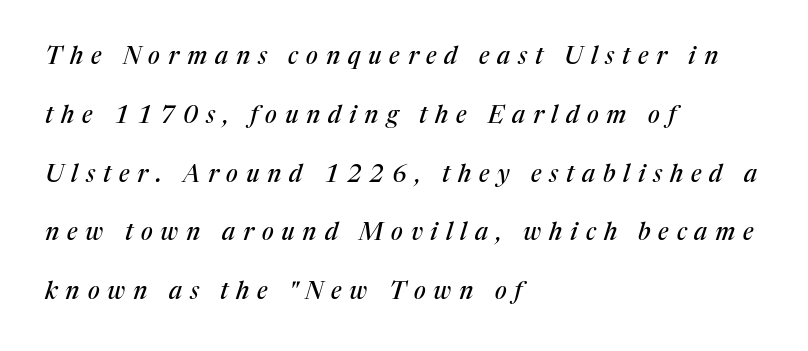
{"italic": "yes", "lean": "right", "slant_degrees": 17, "underline": "no", "align": "left", "line_spacing": "loose", "line_spacing_ratio": 2.45, "letter_spacing": "wide", "letter_spacing_em": 0.33, "glyph_px": 24}
